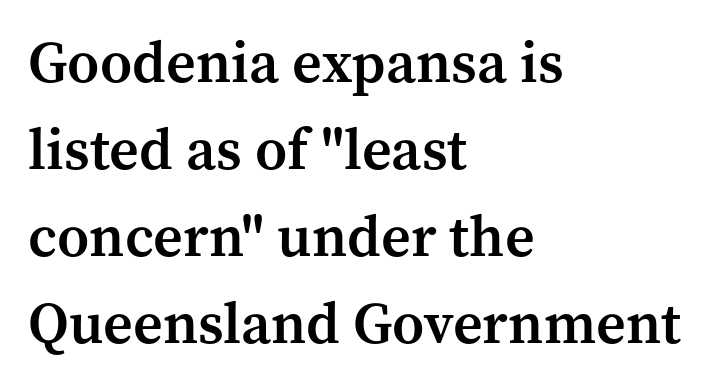
Nobody drew a line under any word here. The glyphs in this specimen are seriffed. These lines are rendered in a variable-pitch font. Every row of glyphs begins at an identical x-position on the left. Default kerning and tracking; the words read as compact shapes.
